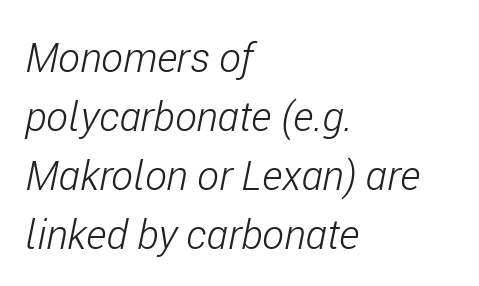
The image shows 41 px light, condensed type, italic (leaning right); set left-aligned, normal line spacing (1.44x), normal letter spacing, not underlined; low stroke contrast and a medium x-height.
